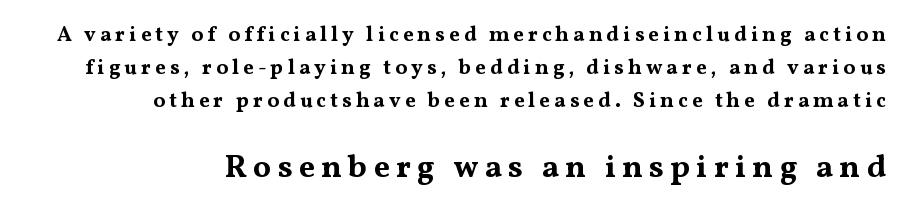
The image shows 32 px bold, wide serif type, upright; set right-aligned, normal line spacing (1.57x), not underlined; the second (bottom) block is 1.52x larger; medium stroke contrast and a medium x-height.
